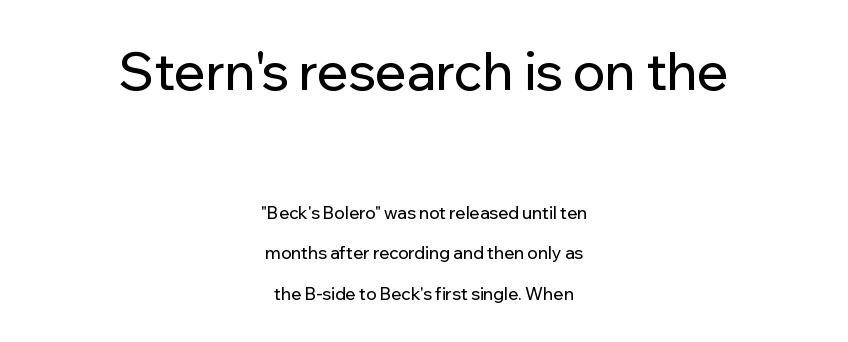
Are there feet on the stems? There aren't — it's a sans. Ascenders rise straight up at ninety degrees. Look at the glyph heights: the upper group is clearly the bigger setting. Does the copy run flush right? No — it is centered line by line.
